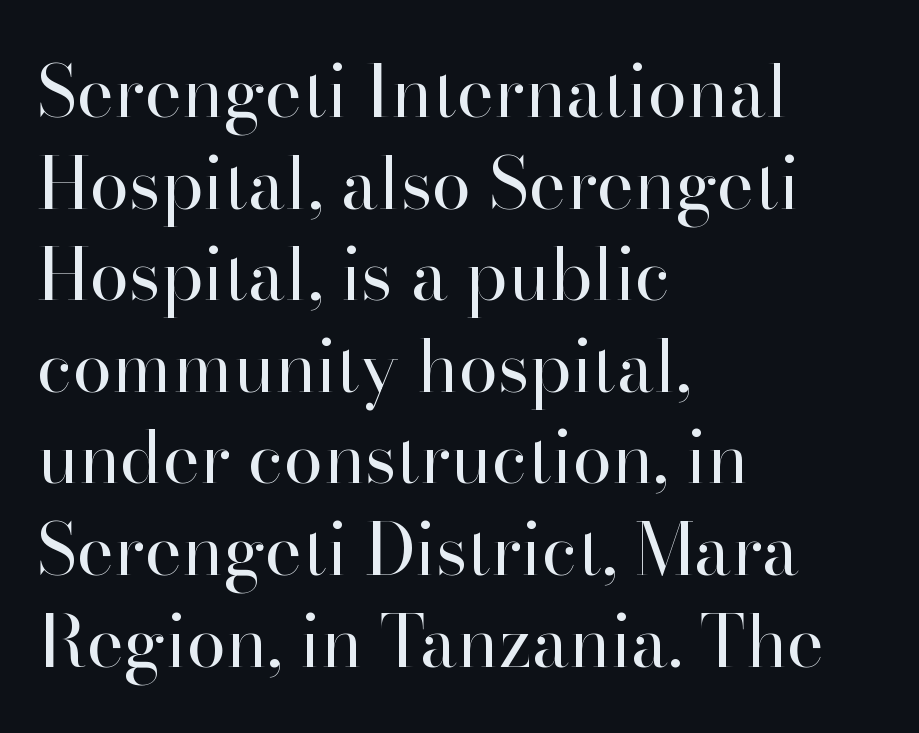
Q: Is the text bold? A: No.
Q: Is the text italic (slanted)? A: No, it is upright.
Q: Is the typeface a serif or a sans-serif typeface? A: Serif.
Q: Is the text underlined? A: No.
Q: How is the paragraph aligned? A: Left-aligned.
Q: Is the spacing between letters normal or unusually wide? A: Normal.
Q: Is the spacing between lines tight, normal or loose? A: Normal.
Q: Width (condensed, normal, or wide)? A: Normal.
Q: Stroke contrast? A: High.
Q: x-height? A: Small.
Q: Monospaced? A: No.
